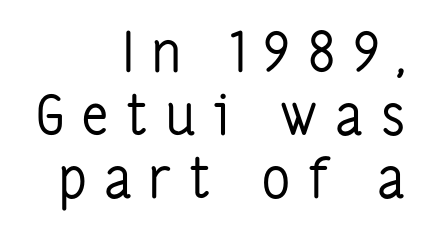
Look at the bottom of the vertical strokes: they stop flat, with no serifs. Teacher's note: observe the even right margin — that is flush-right alignment. Each word looks stretched out because of the extra space between its letters. The rendering uses a small line-height, squeezing the rows. Lines of text with bare space underneath. No extra ink here — the face is not bold.
